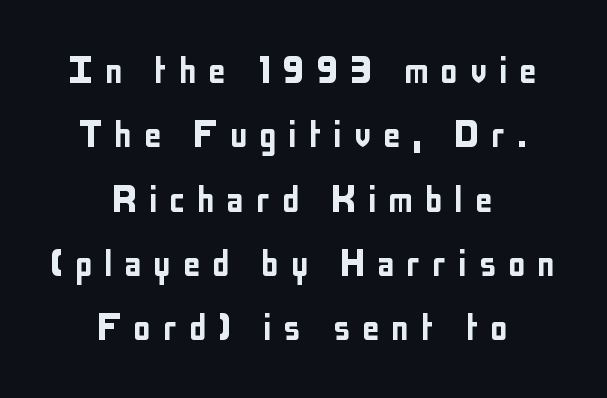
{"serif": "no", "italic": "no", "width": "condensed", "stroke_contrast": "low", "x_height": "medium", "monospaced": "no", "underline": "no", "align": "center", "line_spacing": "normal", "line_spacing_ratio": 1.43, "letter_spacing": "wide", "letter_spacing_em": 0.25, "glyph_px": 45}
